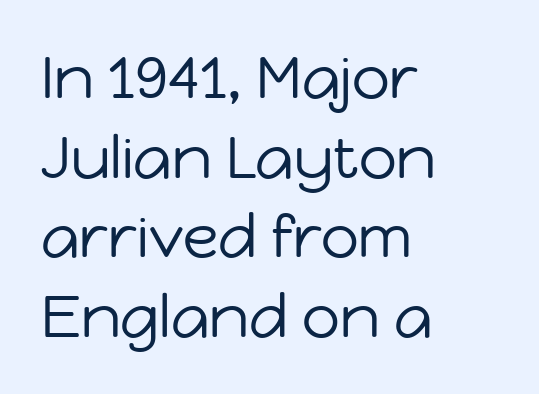
The image shows 59 px regular-weight sans-serif type, upright; set left-aligned, normal line spacing (1.35x), normal letter spacing, not underlined; low stroke contrast and a medium x-height.
